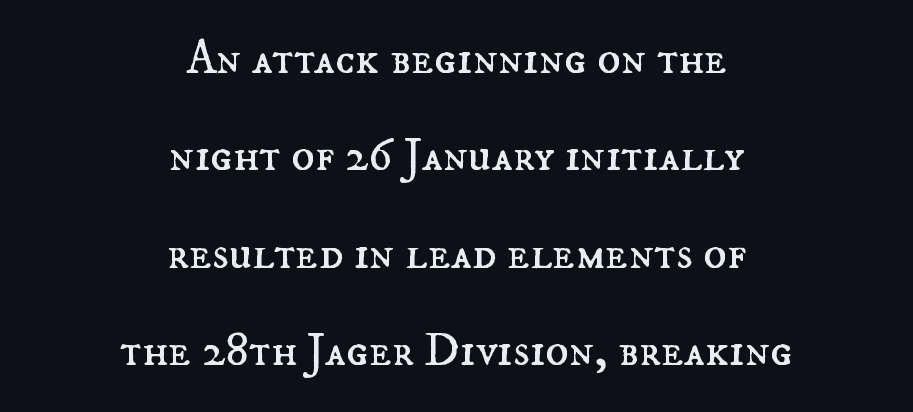
Q: Is the text bold? A: No.
Q: Is the text italic (slanted)? A: No, it is upright.
Q: Is the text underlined? A: No.
Q: How is the paragraph aligned? A: Centered.
Q: Is the spacing between letters normal or unusually wide? A: Normal.
Q: Is the spacing between lines tight, normal or loose? A: Loose.
Q: Width (condensed, normal, or wide)? A: Normal.
Q: Stroke contrast? A: Medium.
Q: x-height? A: Small.
Q: Monospaced? A: No.
